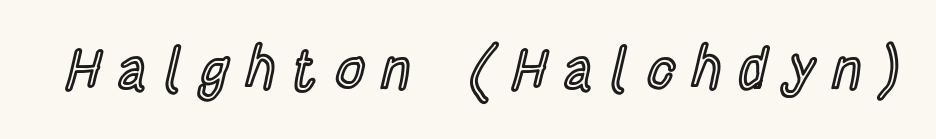
The image shows 58 px condensed type; set unusually wide letter spacing (+0.29 em), not underlined; a large x-height.
